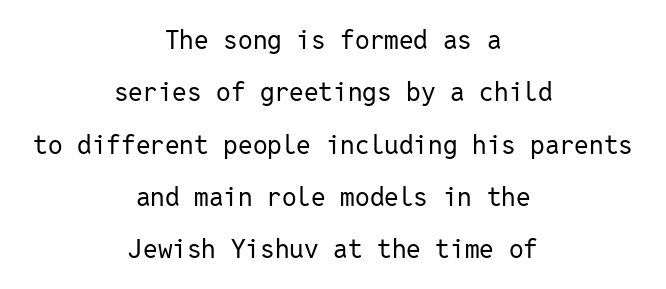
Q: Is the text bold? A: No.
Q: Is the text italic (slanted)? A: No, it is upright.
Q: Is the text underlined? A: No.
Q: How is the paragraph aligned? A: Centered.
Q: Is the spacing between letters normal or unusually wide? A: Normal.
Q: Is the spacing between lines tight, normal or loose? A: Loose.
